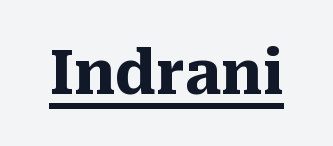
Compared with typical body copy, the letter spacing here is the same. The font family rendered here belongs to the serif group. The characters look thick and weighty, a clear bold. This sample has the flowing, uneven cadence of proportional lettering. The specimen reads as upright at a glance. Underline: present.
